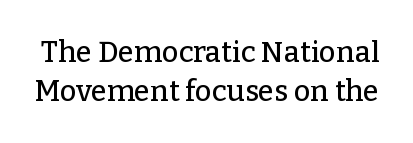
The baseline area is clear. The letterforms sit shoulder to shoulder at normal distance. The letters advance in unequal steps, a hallmark of proportional type. Are there feet on the stems? There are — it's a serif. Horizontal bands of white between lines are of average thickness.
